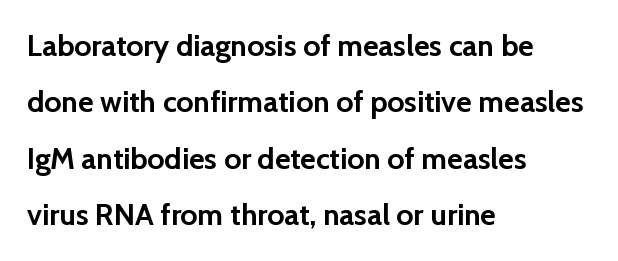
Q: Is the text bold? A: Yes.
Q: Is the text italic (slanted)? A: No, it is upright.
Q: Is the typeface a serif or a sans-serif typeface? A: Sans-serif.
Q: Is the text underlined? A: No.
Q: How is the paragraph aligned? A: Left-aligned.
Q: Is the spacing between letters normal or unusually wide? A: Normal.
Q: Width (condensed, normal, or wide)? A: Normal.
Q: Stroke contrast? A: Low.
Q: x-height? A: Medium.
Q: Monospaced? A: No.
